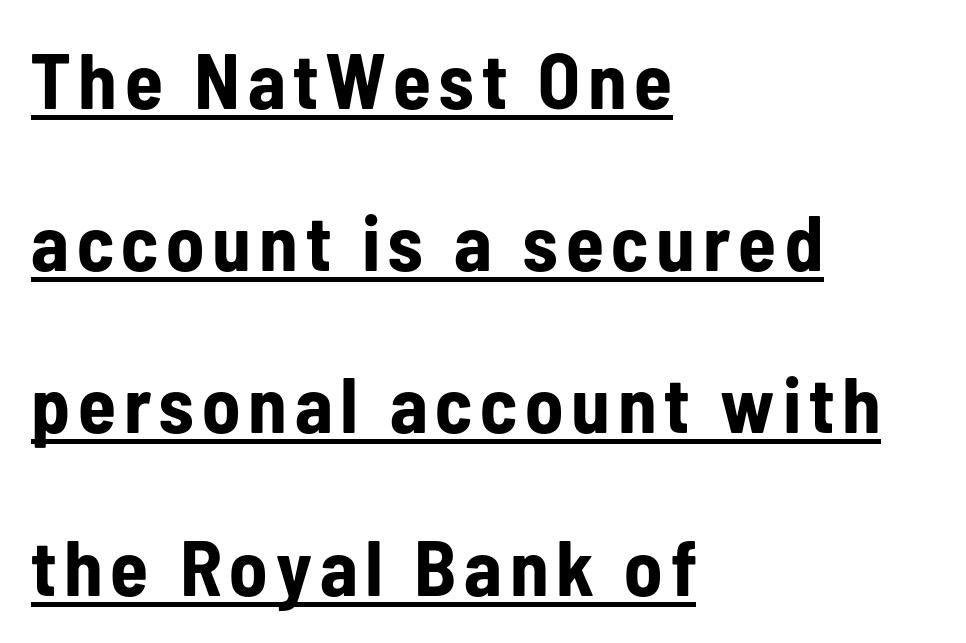
Q: Is the text bold? A: Yes.
Q: Is the text italic (slanted)? A: No, it is upright.
Q: Is the typeface a serif or a sans-serif typeface? A: Sans-serif.
Q: Is the text underlined? A: Yes.
Q: How is the paragraph aligned? A: Left-aligned.
Q: Is the spacing between lines tight, normal or loose? A: Loose.
Q: Width (condensed, normal, or wide)? A: Condensed.
Q: Stroke contrast? A: Low.
Q: x-height? A: Medium.
Q: Monospaced? A: No.
